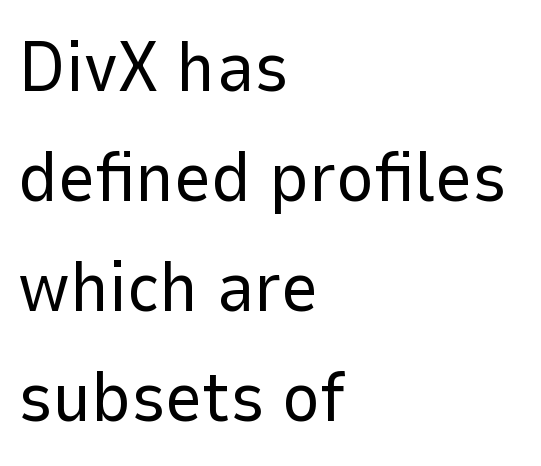
Q: Is the text bold? A: No.
Q: Is the text italic (slanted)? A: No, it is upright.
Q: Is the typeface a serif or a sans-serif typeface? A: Sans-serif.
Q: Is the text underlined? A: No.
Q: How is the paragraph aligned? A: Left-aligned.
Q: Is the spacing between letters normal or unusually wide? A: Normal.
Q: Is the spacing between lines tight, normal or loose? A: Normal.
Q: Width (condensed, normal, or wide)? A: Normal.
Q: Stroke contrast? A: Low.
Q: x-height? A: Medium.
Q: Monospaced? A: No.
